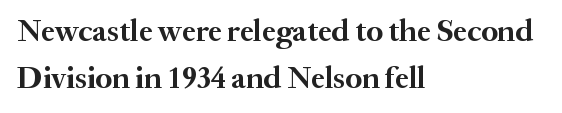
Beneath every word, the page is bare. This sample uses a serif face. A typesetter would call this leading conventional body-copy spacing. Bold? Absolutely — the strokes are thick and heavy.
